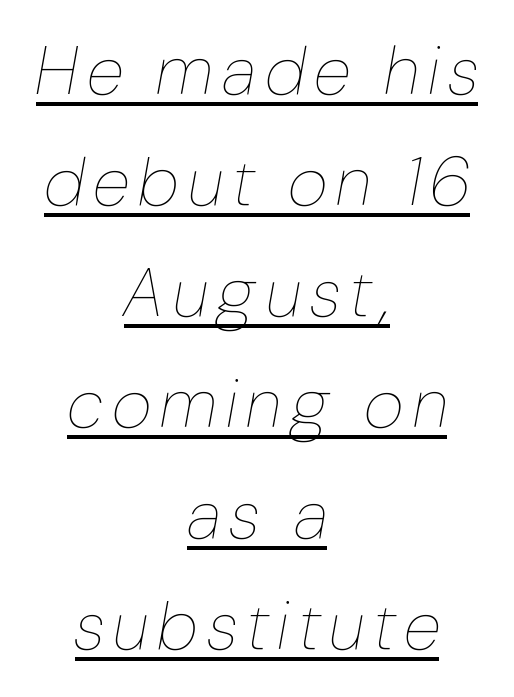
The image shows 69 px thin, condensed type, italic (leaning right); set centered, normal line spacing (1.61x), underlined; low stroke contrast and a medium x-height.
